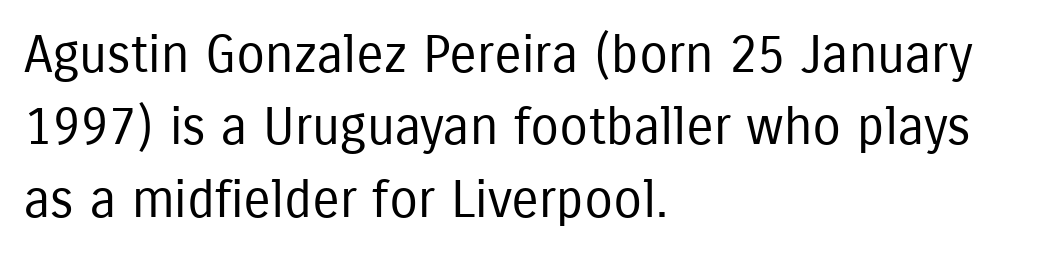
Q: Is the text bold? A: No.
Q: Is the text italic (slanted)? A: No, it is upright.
Q: Is the typeface a serif or a sans-serif typeface? A: Sans-serif.
Q: Is the text underlined? A: No.
Q: How is the paragraph aligned? A: Left-aligned.
Q: Is the spacing between letters normal or unusually wide? A: Normal.
Q: Is the spacing between lines tight, normal or loose? A: Normal.
Q: Width (condensed, normal, or wide)? A: Condensed.
Q: Stroke contrast? A: Low.
Q: x-height? A: Medium.
Q: Monospaced? A: No.
